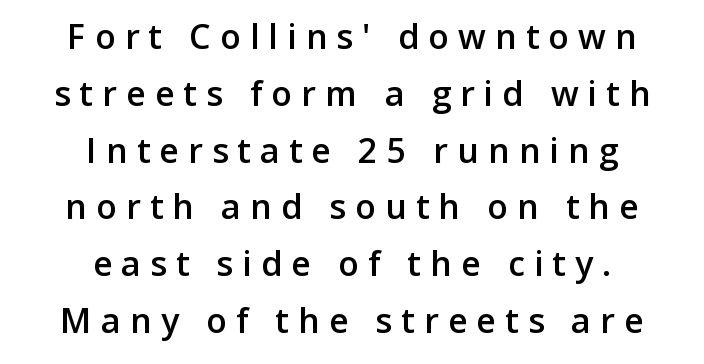
{"serif": "no", "italic": "no", "bold": "semi", "weight": "semibold", "width": "normal", "stroke_contrast": "low", "x_height": "medium", "monospaced": "no", "underline": "no", "align": "center", "line_spacing": "normal", "line_spacing_ratio": 1.67, "letter_spacing": "wide", "letter_spacing_em": 0.27, "glyph_px": 34}
